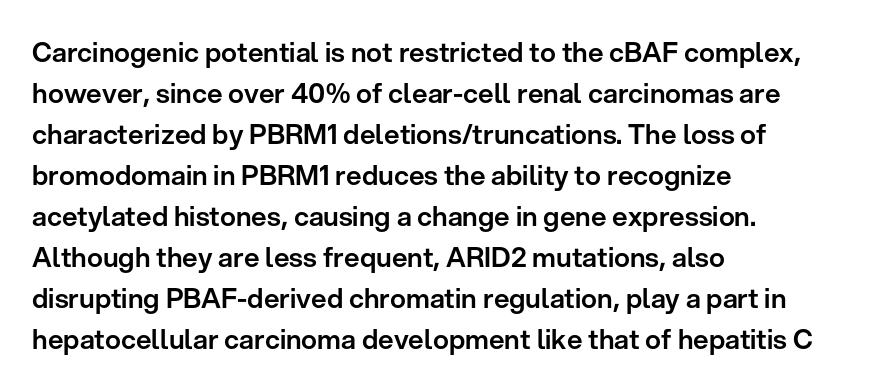
Underlining? Definitely not there. The passage shown stacks its lines at a standard gap. Tall strokes in this sample are plumb rather than angled. Is the block centered? No — it sits flush against the left margin.
